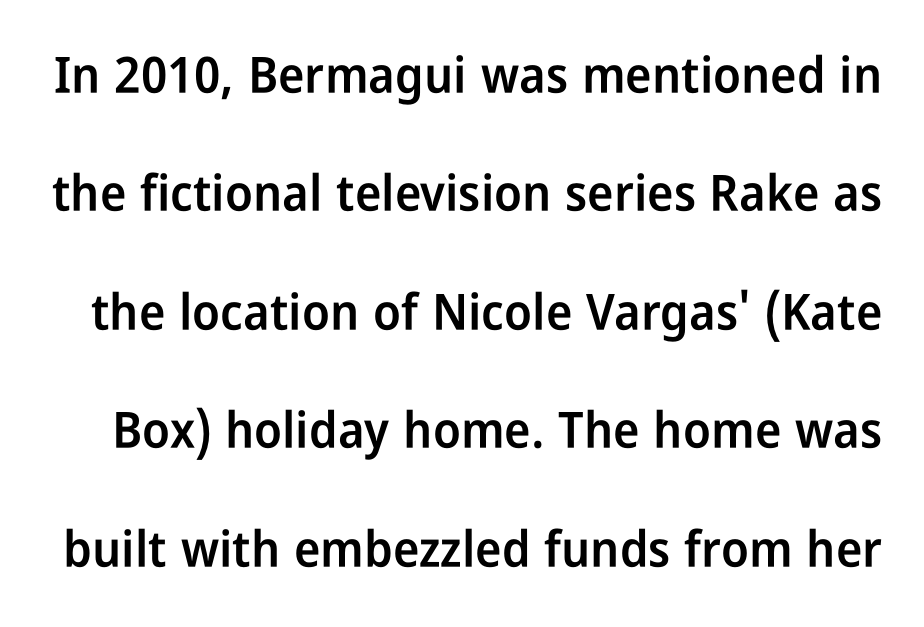
Q: Is the text bold? A: Semi-bold.
Q: Is the text italic (slanted)? A: No, it is upright.
Q: Is the typeface a serif or a sans-serif typeface? A: Sans-serif.
Q: Is the text underlined? A: No.
Q: Is the spacing between letters normal or unusually wide? A: Normal.
Q: Is the spacing between lines tight, normal or loose? A: Loose.
Q: Width (condensed, normal, or wide)? A: Condensed.
Q: Stroke contrast? A: Low.
Q: x-height? A: Medium.
Q: Monospaced? A: No.
